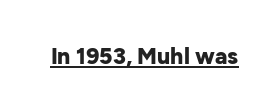
Q: Is the text bold? A: Yes.
Q: Is the text italic (slanted)? A: No, it is upright.
Q: Is the text underlined? A: Yes.
Q: Is the spacing between letters normal or unusually wide? A: Normal.
